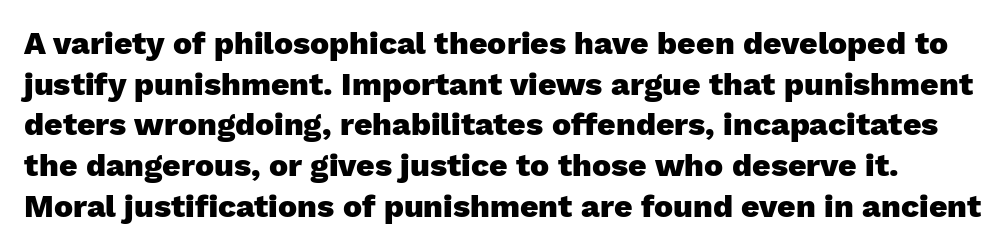
Every letter is thick-stroked: bold, no question. Each letter's strokes conclude bluntly, with no projecting serifs. You could not count columns in this text — the font is proportionally spaced. Honestly, there is no underline to notice here at all. Honestly, the letter spacing is just normal — you wouldn't notice it.
